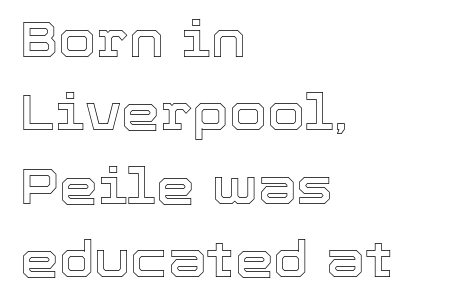
Designer's note — italics off, roman on. A typesetter would call this proportional, since set widths differ per character. Honestly, the row spacing looks completely unremarkable. Caption: standard tracking, unaltered. These lines are set flush left with a ragged right edge. Honestly, there is no underline to notice here at all.
